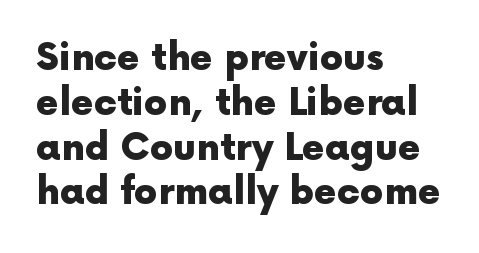
The image shows 37 px heavy sans-serif type, upright; set left-aligned, line spacing 1.21x, normal letter spacing, not underlined; a medium x-height.
